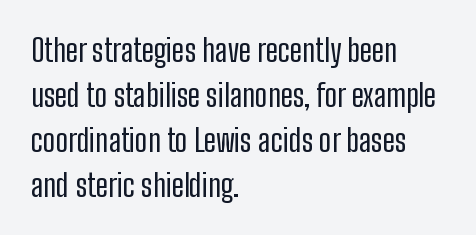
Weight: regular or lighter. Here the designer chose a conventional face with non-uniform glyph widths. The letters carry no serifs — their stems end cleanly without finishing strokes. There is no visible air inserted between adjacent glyphs.
